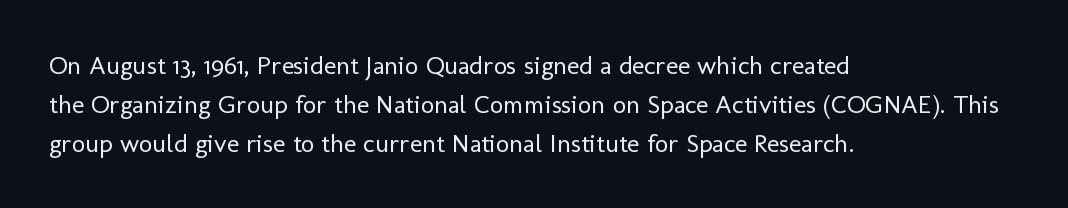
{"italic": "no", "bold": "no", "underline": "no", "align": "left", "line_spacing": "normal", "line_spacing_ratio": 1.5, "letter_spacing": "normal", "letter_spacing_em": 0.0, "glyph_px": 26}
